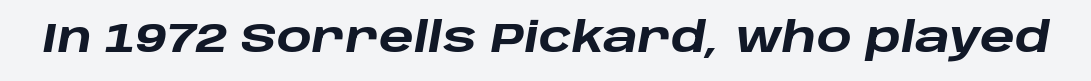
Plain, unruled lines of type. Proportional: the letters do not fall into vertical columns. Notice how thick the strokes are: this is what a full bold looks like. Compared with typical body copy, the letter spacing here is the same.
